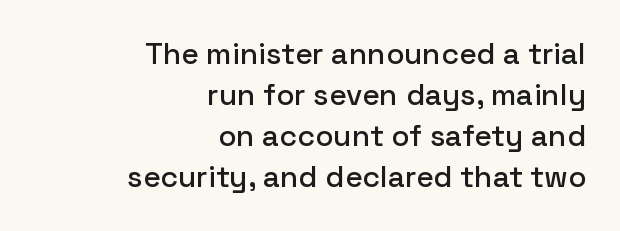
{"serif": "no", "italic": "no", "width": "normal", "stroke_contrast": "low", "x_height": "medium", "monospaced": "no", "underline": "no", "align": "right", "line_spacing": "normal", "line_spacing_ratio": 1.37, "letter_spacing": "normal", "letter_spacing_em": 0.0, "glyph_px": 30}
